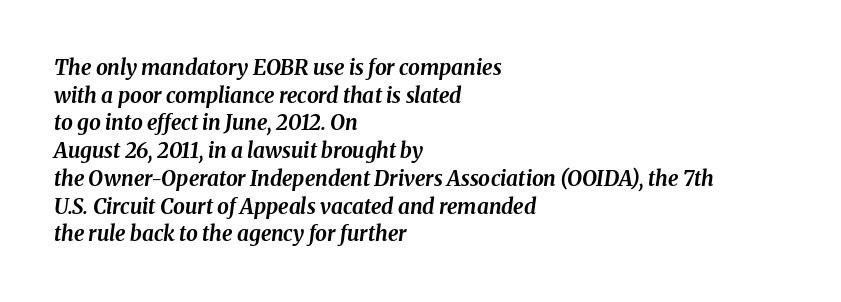
{"italic": "yes", "lean": "right", "slant_degrees": 8, "bold": "yes", "underline": "no", "align": "left", "line_spacing": "normal", "line_spacing_ratio": 1.32, "letter_spacing": "normal", "letter_spacing_em": 0.0, "glyph_px": 21}
